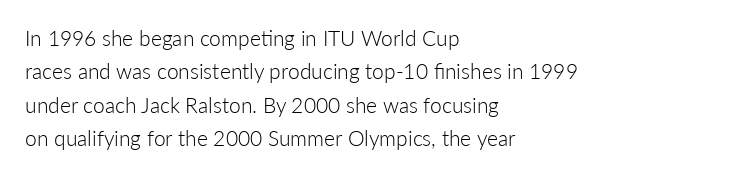
{"italic": "no", "bold": "no", "underline": "no", "align": "left", "line_spacing": "normal", "line_spacing_ratio": 1.59, "letter_spacing": "normal", "letter_spacing_em": 0.0, "glyph_px": 21}
